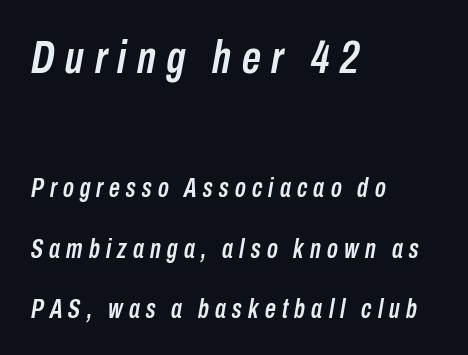
Loosely led — the rows are spread out. Designer's note — italics engaged. Looks like regular typesetting: each glyph gets only the width it needs. Character size in the leading block exceeds that of the trailing block. In CSS terms this would be text-align: left.
